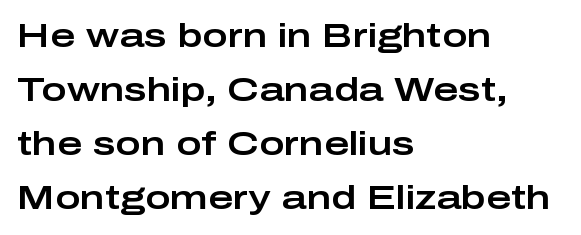
The image shows 34 px wide sans-serif type, upright; set left-aligned, normal line spacing (1.59x), normal letter spacing, not underlined; low stroke contrast and a medium x-height.
